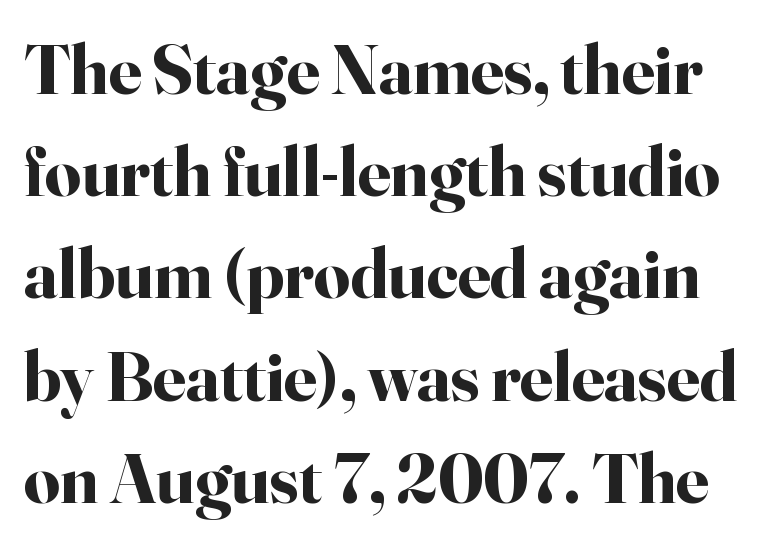
The image shows 71 px bold serif type, upright; set normal line spacing (1.44x), normal letter spacing, not underlined; high stroke contrast and a small x-height.
